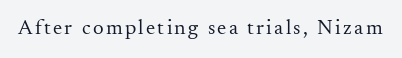
Q: Is the text bold? A: No.
Q: Is the text italic (slanted)? A: No, it is upright.
Q: Is the text underlined? A: No.
